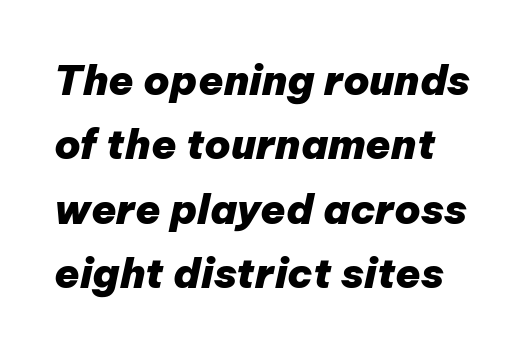
{"italic": "yes", "lean": "right", "slant_degrees": 12, "bold": "yes", "weight": "heavy", "width": "normal", "stroke_contrast": "low", "x_height": "medium", "monospaced": "no", "underline": "no", "line_spacing": "normal", "line_spacing_ratio": 1.57, "letter_spacing": "normal", "letter_spacing_em": 0.0, "glyph_px": 41}
